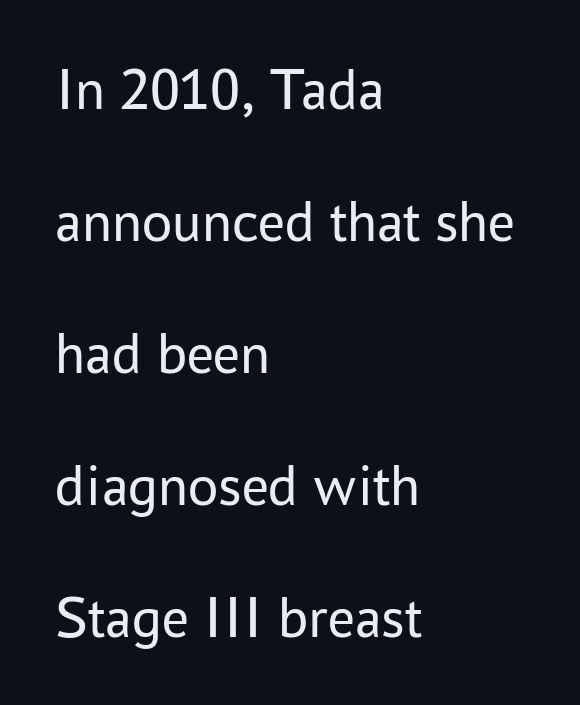
This rendering leaves character spacing at its baseline value. Which margin do the lines hug? The left one — the right edge is uneven. Italic: no, the glyphs are upright roman. Examine the stroke ends and you'll find no serifs. The face used here is proportionally spaced, like ordinary book or web type. A typesetter would call this leading open, well beyond the default.
